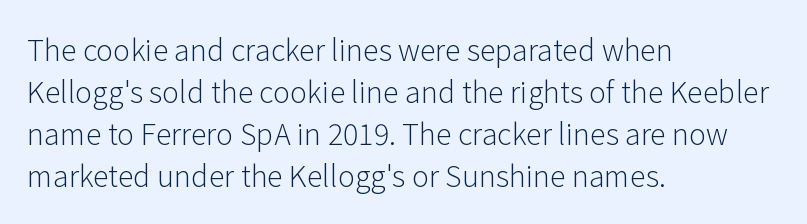
{"serif": "no", "italic": "no", "bold": "no", "weight": "light", "width": "normal", "stroke_contrast": "low", "x_height": "medium", "monospaced": "no", "underline": "no", "align": "left", "line_spacing": "normal", "line_spacing_ratio": 1.45, "letter_spacing": "normal", "letter_spacing_em": 0.0, "glyph_px": 29}
